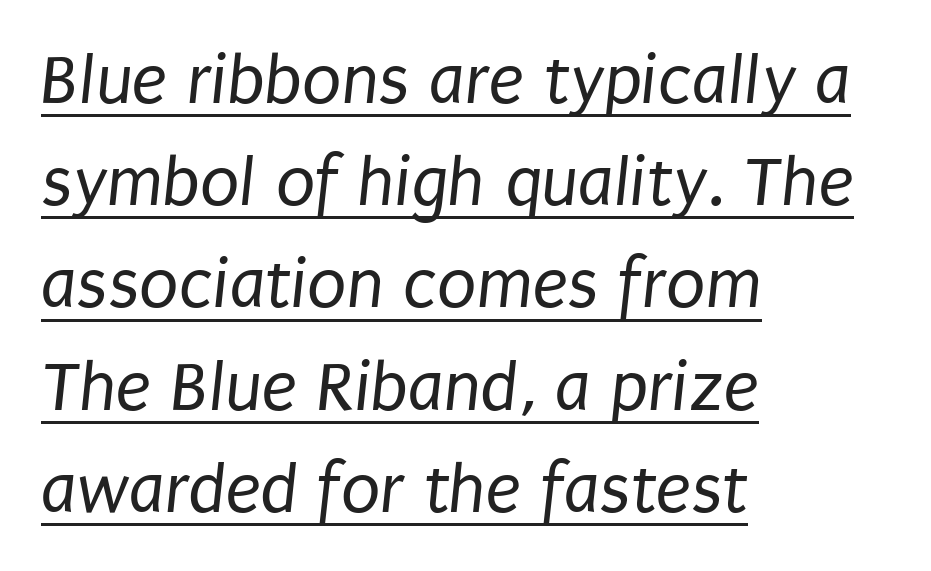
The image shows 72 px regular-weight, condensed sans-serif type; set left-aligned, normal line spacing (1.42x), normal letter spacing, underlined; low stroke contrast and a large x-height.
